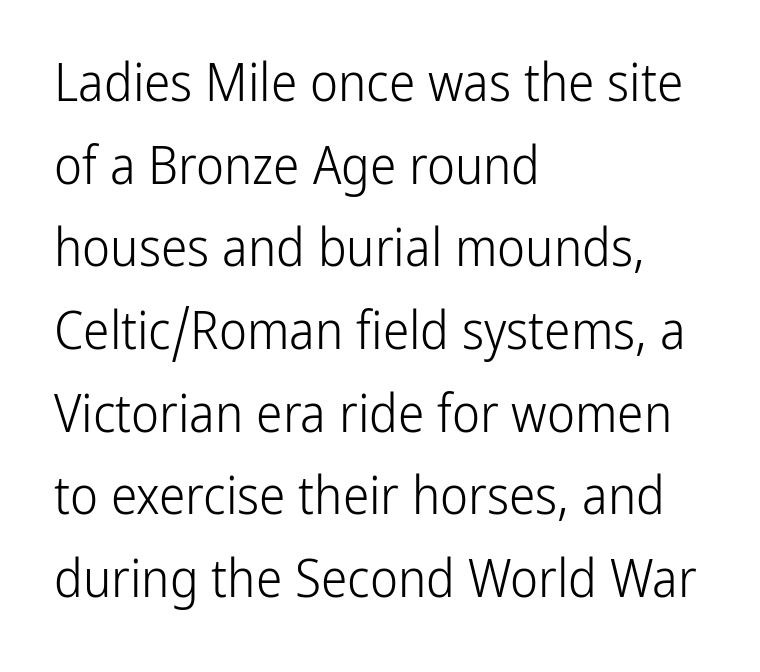
Q: Is the text bold? A: No.
Q: Is the text italic (slanted)? A: No, it is upright.
Q: Is the typeface a serif or a sans-serif typeface? A: Sans-serif.
Q: Is the text underlined? A: No.
Q: How is the paragraph aligned? A: Left-aligned.
Q: Is the spacing between letters normal or unusually wide? A: Normal.
Q: Is the spacing between lines tight, normal or loose? A: Normal.
Q: Width (condensed, normal, or wide)? A: Condensed.
Q: Stroke contrast? A: Low.
Q: x-height? A: Medium.
Q: Monospaced? A: No.
